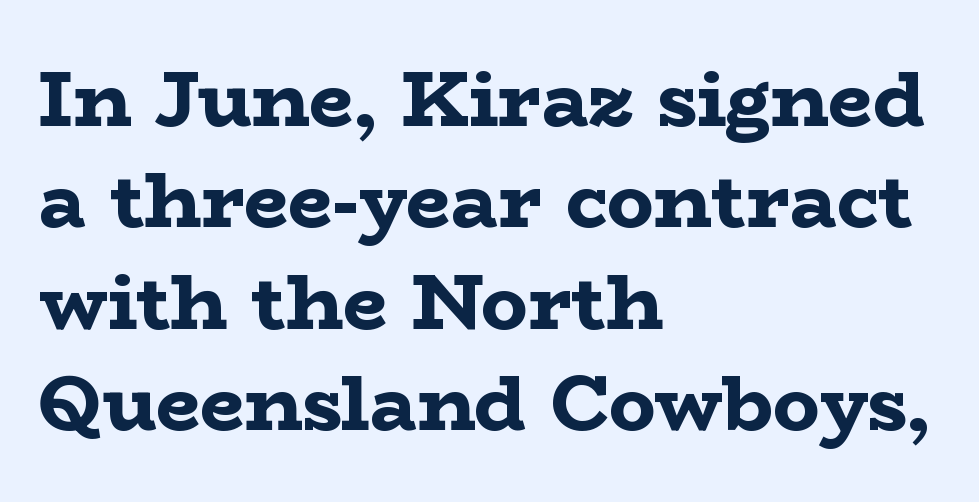
The image shows 78 px bold, wide serif type, upright; set left-aligned, normal line spacing (1.3x), normal letter spacing, not underlined; low stroke contrast and a medium x-height.
